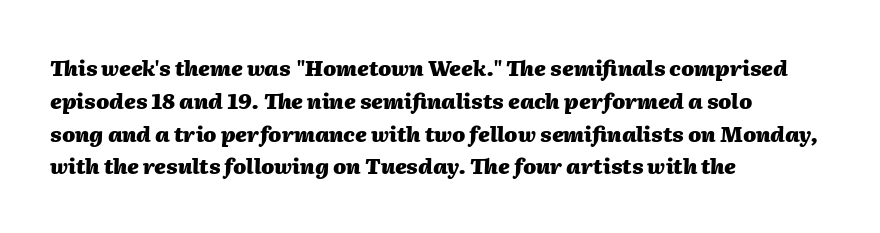
Q: Is the text bold? A: Yes.
Q: Is the text italic (slanted)? A: Yes, it leans right by about 2 degrees.
Q: Is the text underlined? A: No.
Q: How is the paragraph aligned? A: Left-aligned.
Q: Is the spacing between letters normal or unusually wide? A: Normal.
Q: Is the spacing between lines tight, normal or loose? A: Normal.
